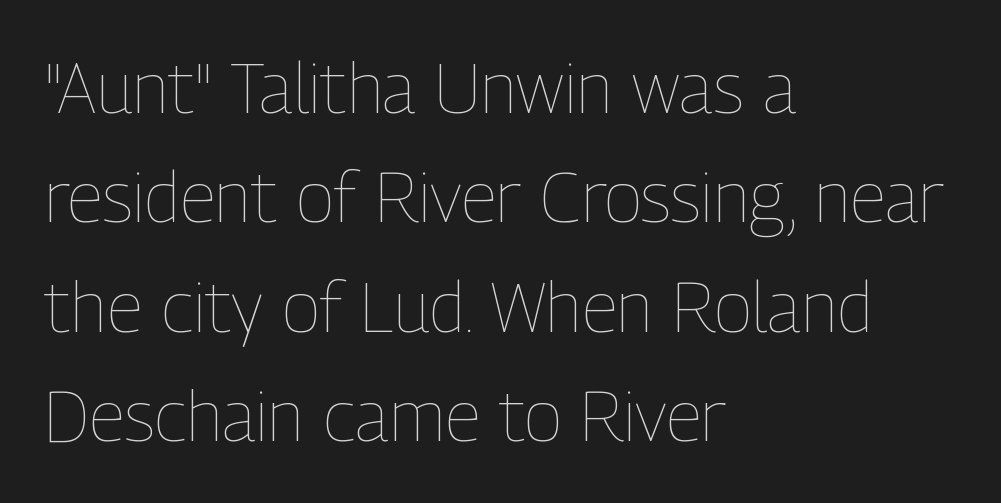
{"italic": "no", "bold": "no", "weight": "thin", "width": "condensed", "stroke_contrast": "low", "x_height": "medium", "monospaced": "no", "underline": "no", "align": "left", "line_spacing": "normal", "line_spacing_ratio": 1.54, "letter_spacing": "normal", "letter_spacing_em": 0.0, "glyph_px": 71}
